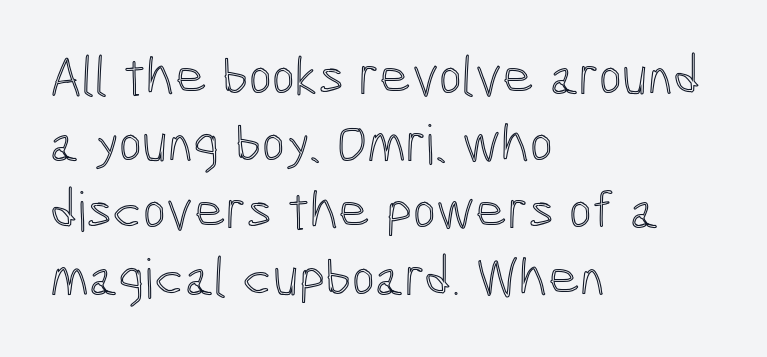
{"italic": "no", "width": "condensed", "x_height": "medium", "monospaced": "no", "underline": "no", "align": "left", "line_spacing_ratio": 1.22, "letter_spacing": "normal", "letter_spacing_em": 0.0, "glyph_px": 55}
